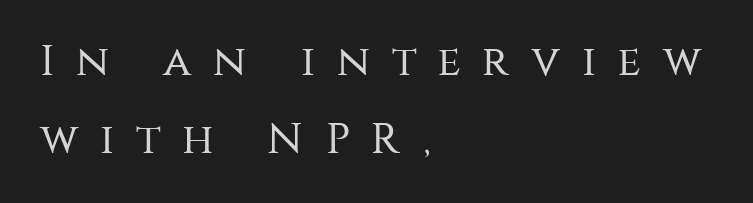
The image shows 43 px regular-weight sans-serif type, upright; set left-aligned, line spacing 1.82x, unusually wide letter spacing (+0.5 em), not underlined; medium stroke contrast and a large x-height.
